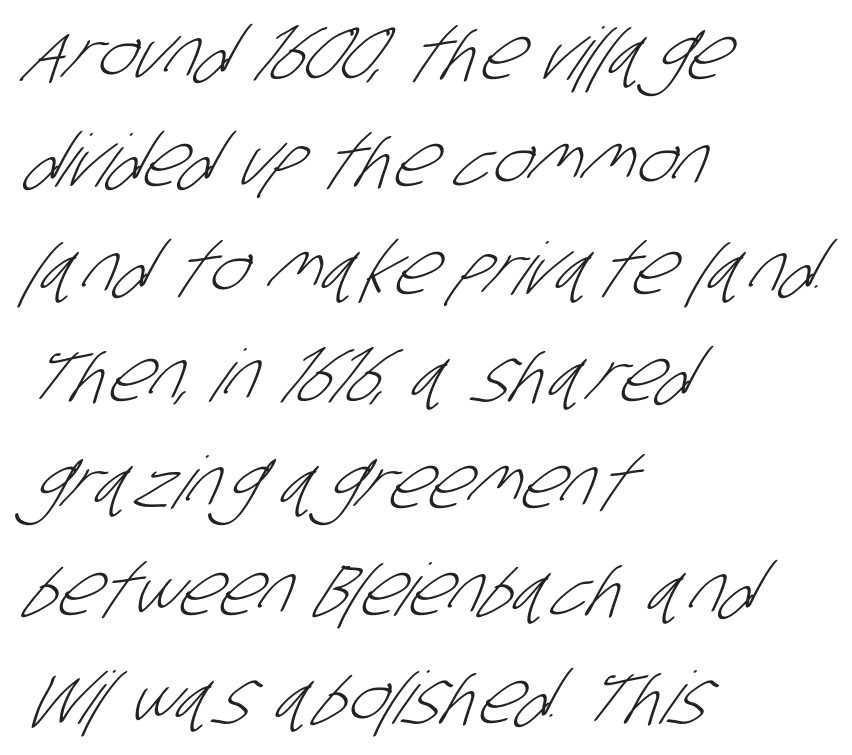
{"serif": "no", "bold": "no", "weight": "light", "width": "condensed", "stroke_contrast": "low", "x_height": "large", "monospaced": "no", "underline": "no", "align": "left", "line_spacing": "normal", "line_spacing_ratio": 1.49, "letter_spacing": "normal", "letter_spacing_em": 0.0, "glyph_px": 72}
